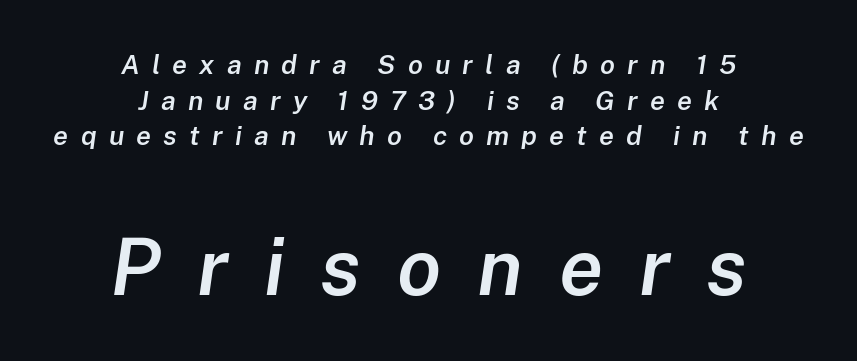
In terms of letterspacing, this is a distinctly airy, spread setting. This sample is center-justified, so both line endings float freely. You could not count columns in this text — the font is proportionally spaced. The designer left line spacing at the default.
